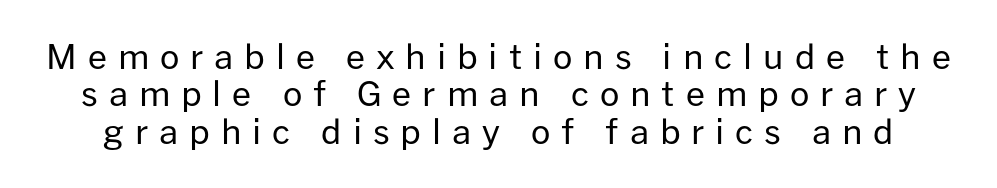
The image shows 34 px regular-weight sans-serif type, upright; set tight line spacing (1.1x), unusually wide letter spacing (+0.32 em), not underlined; low stroke contrast and a medium x-height.
